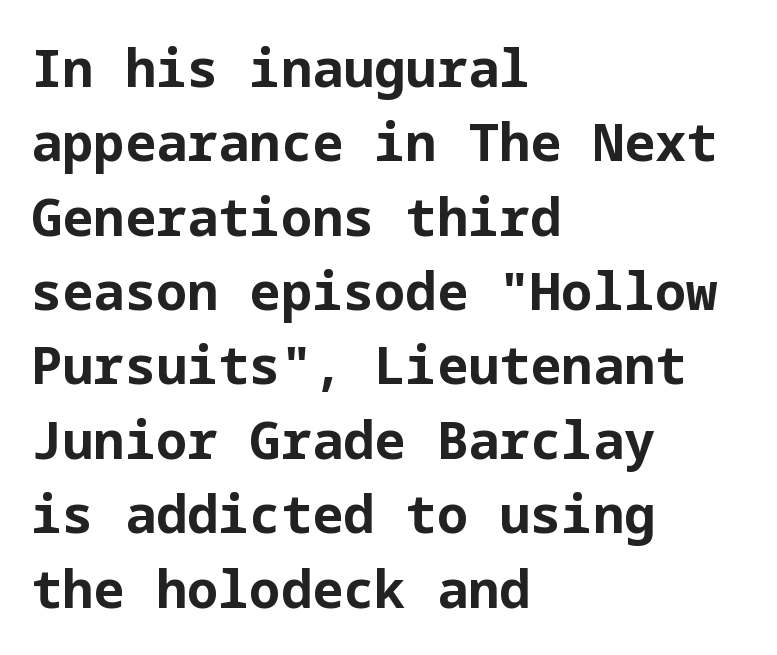
Do the letters lean? They stand straight. The rendering uses a moderate line-height, typical for paragraphs. Strong, thick strokes mark this as bold type. Observe the ordinary spacing: letters are neighbours, not strangers.
